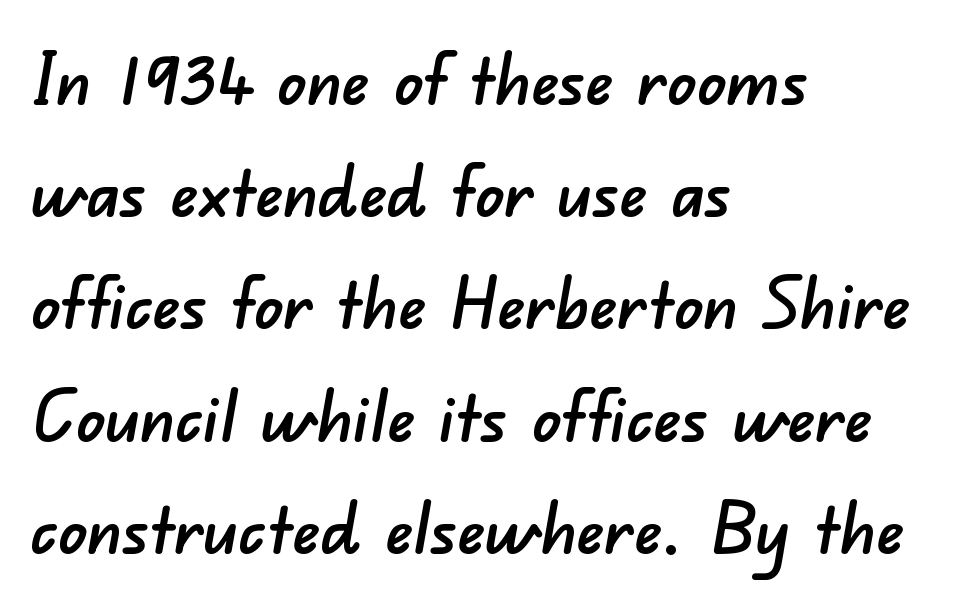
{"serif": "no", "width": "normal", "stroke_contrast": "low", "x_height": "small", "monospaced": "no", "underline": "no", "align": "left", "line_spacing": "normal", "line_spacing_ratio": 1.58, "letter_spacing": "normal", "letter_spacing_em": 0.0, "glyph_px": 71}
